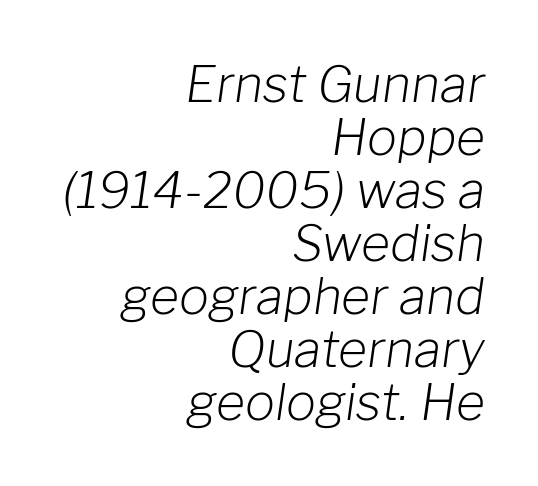
The vertical gap from one line to the next is small. Looks like regular typesetting: each glyph gets only the width it needs. Observe the ordinary spacing: letters are neighbours, not strangers. Style check: oblique.
